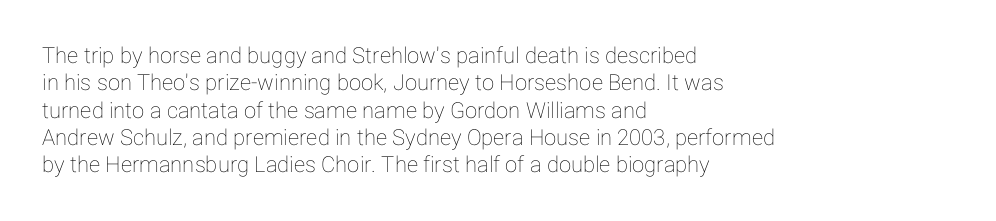
Q: Is the text italic (slanted)? A: No, it is upright.
Q: Is the text underlined? A: No.
Q: How is the paragraph aligned? A: Left-aligned.
Q: Is the spacing between letters normal or unusually wide? A: Normal.
